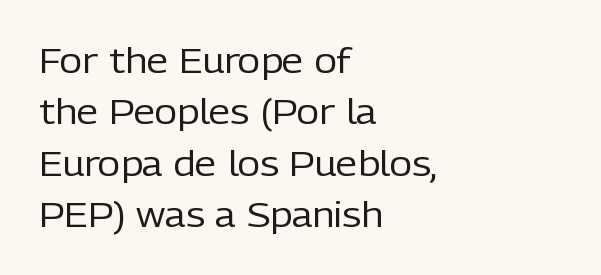
{"serif": "no", "italic": "no", "bold": "no", "weight": "regular", "width": "normal", "stroke_contrast": "low", "x_height": "medium", "monospaced": "no", "underline": "no", "align": "left", "line_spacing": "normal", "line_spacing_ratio": 1.47, "letter_spacing": "normal", "letter_spacing_em": 0.0, "glyph_px": 35}
